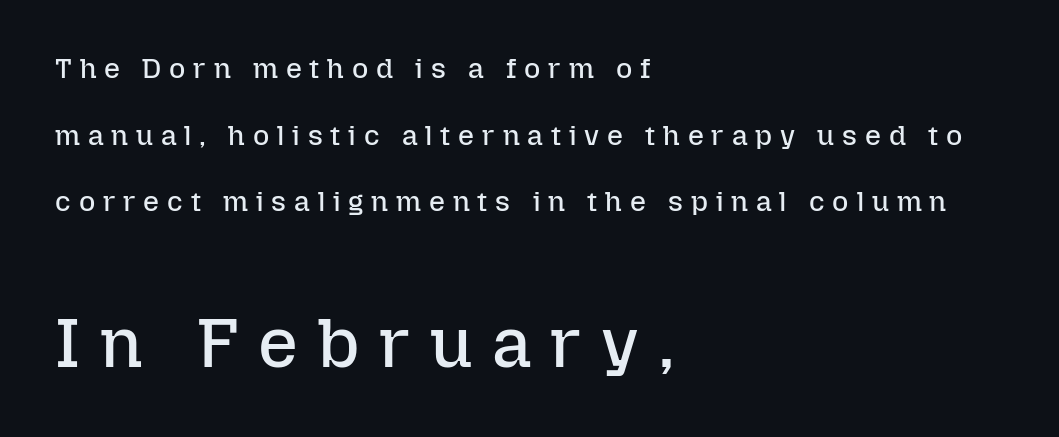
The rendering inserts visible extra space after every character. Note: smaller setting up top, larger setting below. No heavy texture on the line: the type isn't bold. Lines of text with bare space underneath.
